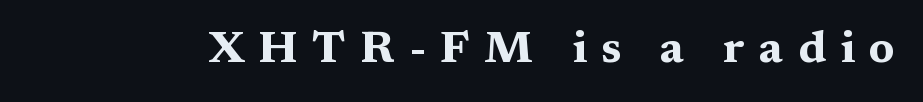
The image shows 45 px bold, wide serif type, upright; set unusually wide letter spacing (+0.32 em), not underlined; medium stroke contrast and a medium x-height.
